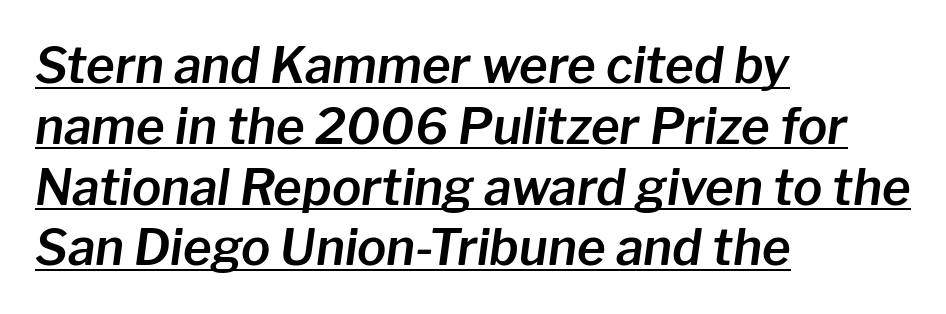
Q: Is the text italic (slanted)? A: Yes, it leans right by about 8 degrees.
Q: Is the text underlined? A: Yes.
Q: How is the paragraph aligned? A: Left-aligned.
Q: Is the spacing between letters normal or unusually wide? A: Normal.
Q: Width (condensed, normal, or wide)? A: Normal.
Q: Stroke contrast? A: Low.
Q: x-height? A: Medium.
Q: Monospaced? A: No.
